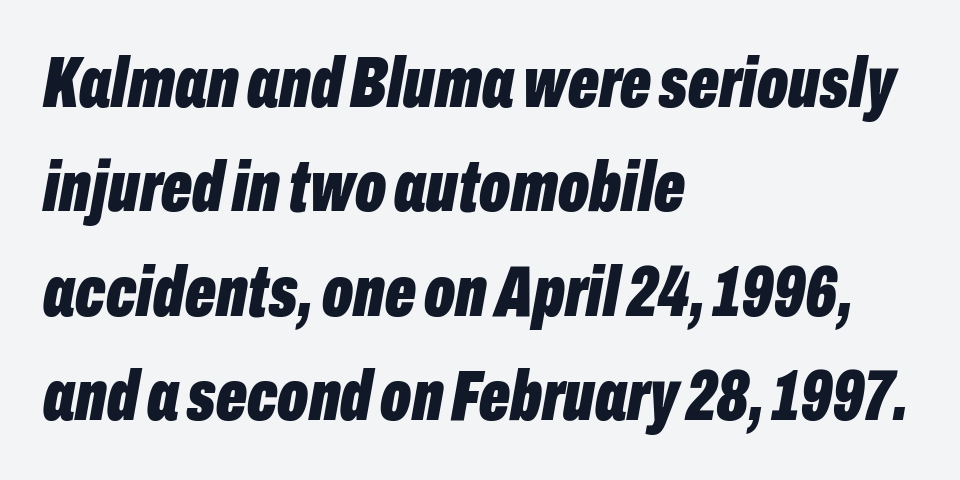
Q: Is the text bold? A: Yes.
Q: Is the text italic (slanted)? A: Yes, it leans right by about 10 degrees.
Q: Is the text underlined? A: No.
Q: How is the paragraph aligned? A: Left-aligned.
Q: Is the spacing between letters normal or unusually wide? A: Normal.
Q: Is the spacing between lines tight, normal or loose? A: Normal.
Q: Width (condensed, normal, or wide)? A: Condensed.
Q: Stroke contrast? A: Low.
Q: x-height? A: Medium.
Q: Monospaced? A: No.
